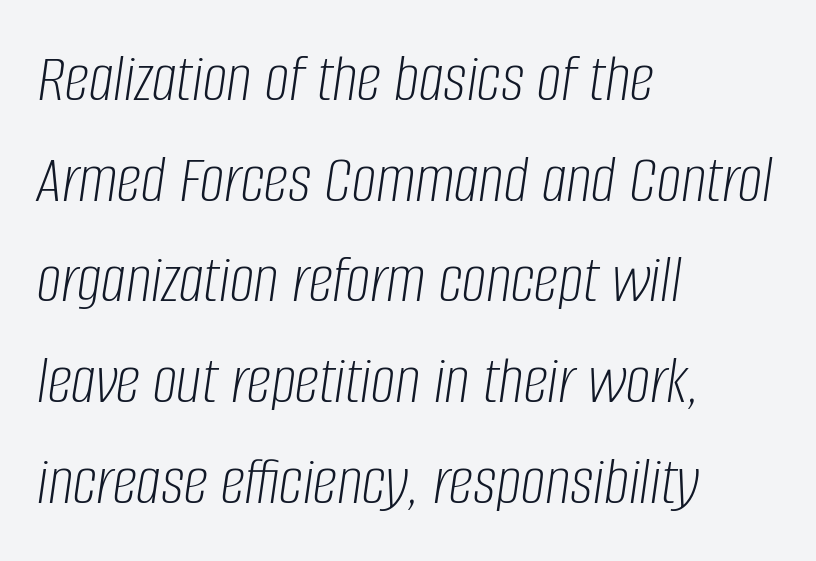
Nothing heavy about these letters — not bold at all. It's the slanting kind of type. A typesetter would call this proportional, since set widths differ per character. The space between consecutive lines is moderate. Nothing unusual about the tracking: characters are spaced as the font intends. The strip under each line holds only bare page.
